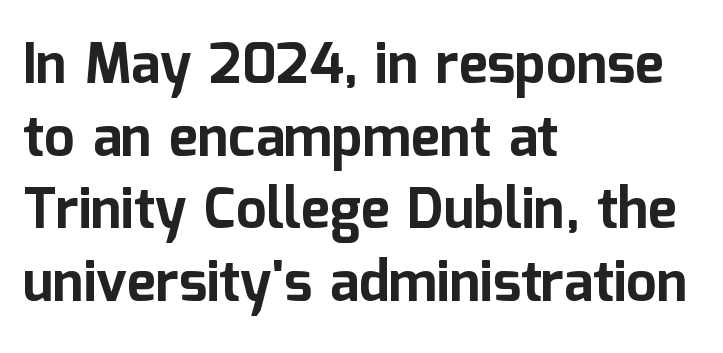
The image shows 55 px bold sans-serif type, upright; set left-aligned, normal line spacing (1.32x), normal letter spacing, not underlined; low stroke contrast and a medium x-height.
